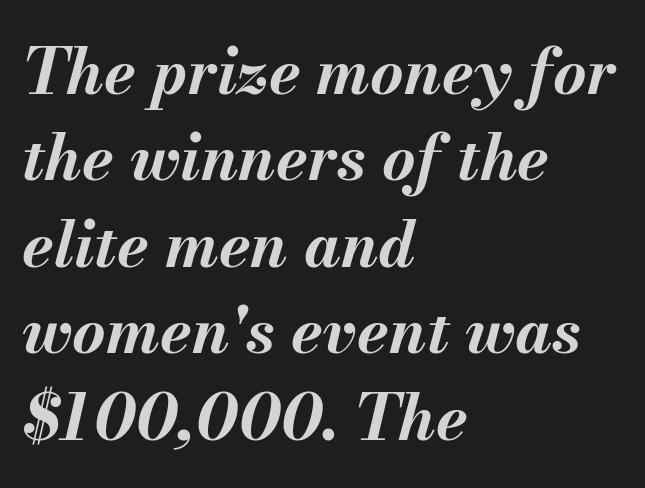
{"italic": "yes", "lean": "right", "slant_degrees": 13, "bold": "yes", "weight": "bold", "width": "normal", "stroke_contrast": "medium", "x_height": "small", "monospaced": "no", "underline": "no", "align": "left", "line_spacing": "normal", "line_spacing_ratio": 1.35, "letter_spacing": "normal", "letter_spacing_em": 0.0, "glyph_px": 64}
